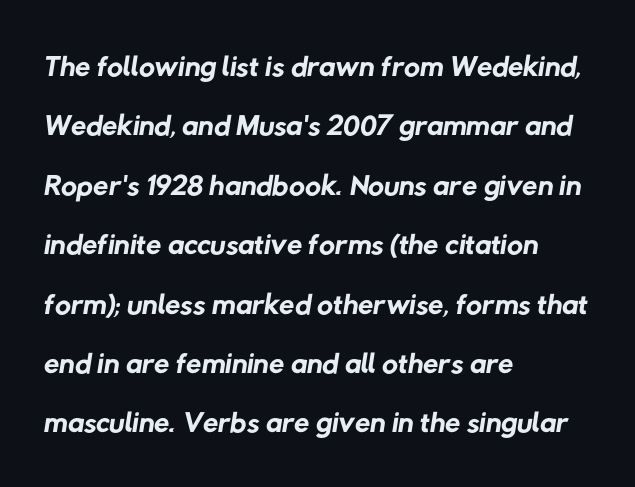
The image shows 44 px regular-weight sans-serif type; set left-aligned, normal line spacing (1.35x), normal letter spacing, not underlined; low stroke contrast and a medium x-height.
